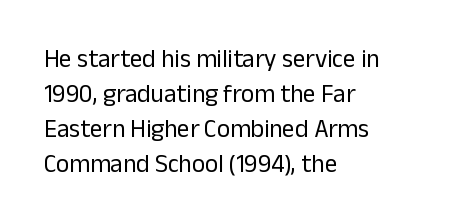
Nobody drew a line under any word here. The passage is arranged the way most books set body copy — flush left. Is the stroke heavy? The answer is a plain regular-or-lighter. Nobody touched the tracking dial on this one. A roman cut, with each character standing at attention. The space between consecutive lines is moderate.
